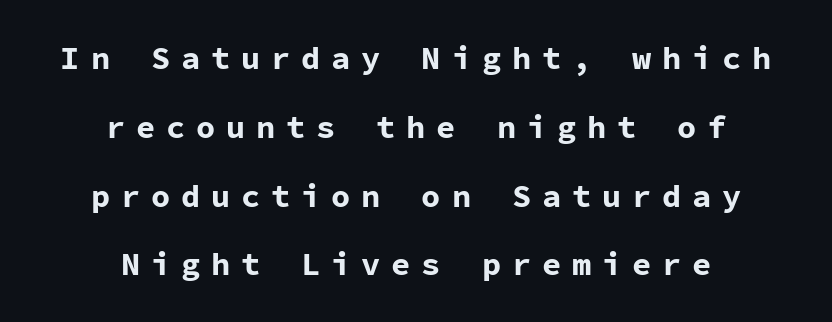
Q: Is the text bold? A: Yes.
Q: Is the text italic (slanted)? A: No, it is upright.
Q: Is the typeface a serif or a sans-serif typeface? A: Sans-serif.
Q: Is the text underlined? A: No.
Q: How is the paragraph aligned? A: Centered.
Q: Is the spacing between letters normal or unusually wide? A: Unusually wide.
Q: Is the spacing between lines tight, normal or loose? A: Loose.
Q: Width (condensed, normal, or wide)? A: Normal.
Q: Stroke contrast? A: Low.
Q: x-height? A: Medium.
Q: Monospaced? A: Yes.
